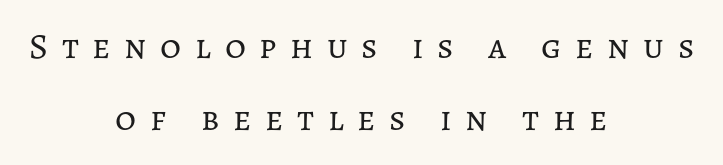
Spacing verdict: proportional, widths tailored to each character. Glyph-to-glyph distance is far greater than everyday printed text. Layout note: lines centered. Is this a heavy cut? Hardly; it is regular or lighter. A roman cut, with each character standing at attention.
